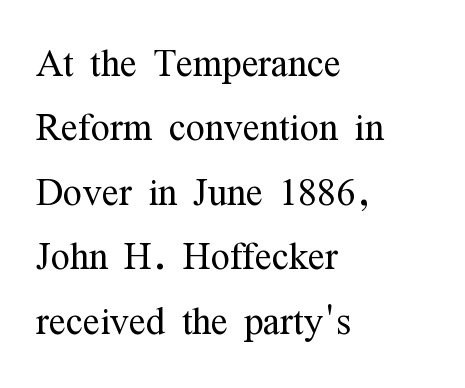
{"serif": "yes", "italic": "no", "bold": "no", "weight": "light", "width": "condensed", "stroke_contrast": "medium", "x_height": "medium", "monospaced": "no", "underline": "no", "align": "left", "line_spacing": "normal", "line_spacing_ratio": 1.29, "letter_spacing": "normal", "letter_spacing_em": 0.0, "glyph_px": 50}
